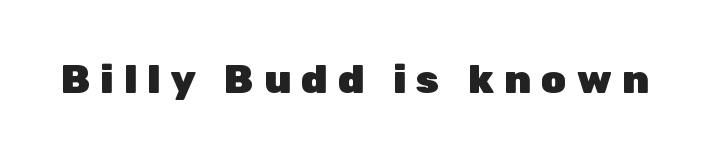
Q: Is the text bold? A: Yes.
Q: Is the text italic (slanted)? A: No, it is upright.
Q: Is the typeface a serif or a sans-serif typeface? A: Sans-serif.
Q: Is the text underlined? A: No.
Q: Is the spacing between letters normal or unusually wide? A: Unusually wide.
Q: Width (condensed, normal, or wide)? A: Normal.
Q: Stroke contrast? A: Low.
Q: x-height? A: Medium.
Q: Monospaced? A: No.
